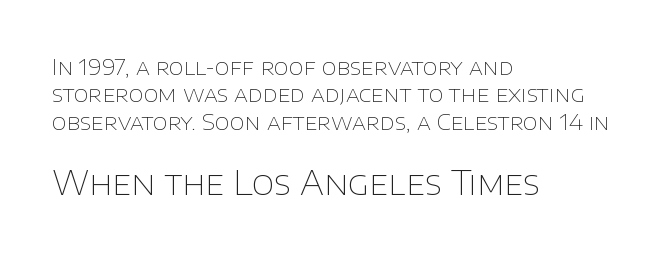
{"serif": "no", "italic": "no", "bold": "no", "weight": "thin", "width": "normal", "stroke_contrast": "low", "x_height": "large", "monospaced": "no", "underline": "no", "align": "left", "line_spacing": "normal", "line_spacing_ratio": 1.25, "letter_spacing": "normal", "letter_spacing_em": 0.0, "larger_block": "second", "size_ratio": 1.5, "glyph_px": 33}
